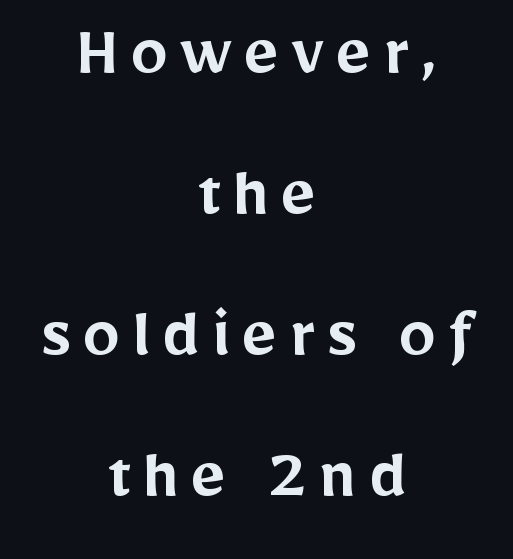
Q: Is the text bold? A: Semi-bold.
Q: Is the text italic (slanted)? A: No, it is upright.
Q: Is the typeface a serif or a sans-serif typeface? A: Sans-serif.
Q: Is the text underlined? A: No.
Q: How is the paragraph aligned? A: Centered.
Q: Width (condensed, normal, or wide)? A: Normal.
Q: Stroke contrast? A: Low.
Q: x-height? A: Medium.
Q: Monospaced? A: No.
